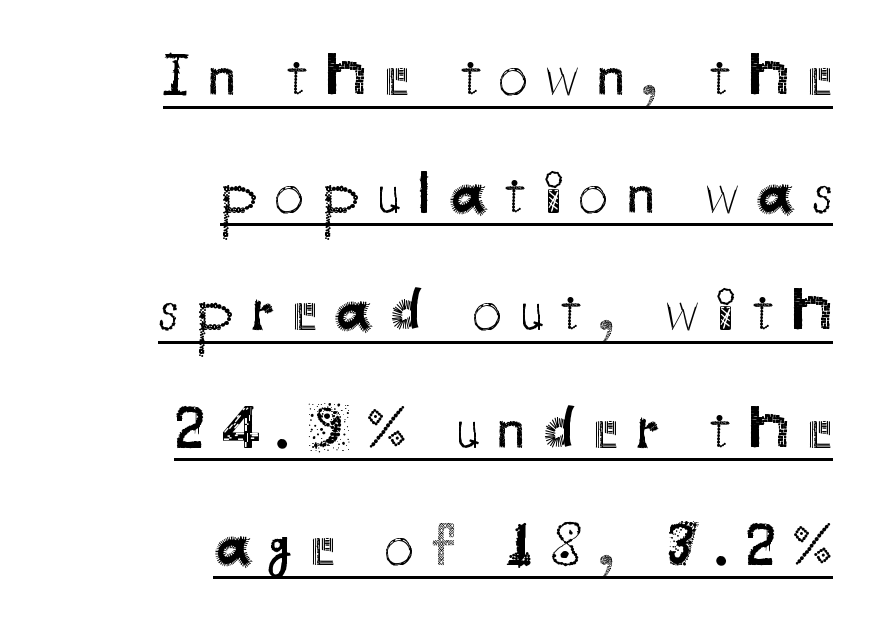
Designer's note — italics off, roman on. The setting favours the right margin, as signatures and pull-quotes sometimes do. The line texture is sparse and dotted thanks to wide tracking. A typographer would call this underscored text.
